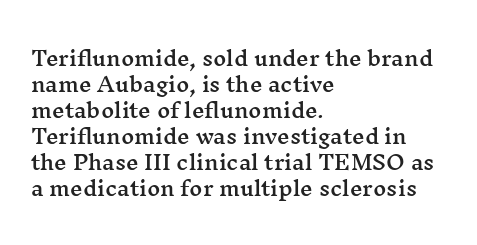
The letterforms sit shoulder to shoulder at normal distance. The lines in this sample share a left origin and differ only in where they stop. Lines of text with bare space underneath. This sample keeps an unexceptional amount of space between lines. Upright lettering throughout.
